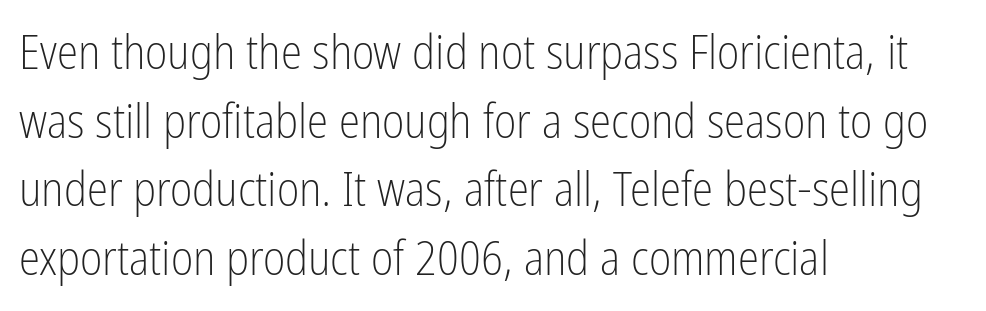
The image shows 48 px light, condensed sans-serif type, upright; set left-aligned, normal line spacing (1.43x), normal letter spacing, not underlined; low stroke contrast and a medium x-height.
